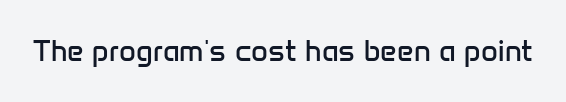
Q: Is the text bold? A: No.
Q: Is the text italic (slanted)? A: No, it is upright.
Q: Is the typeface a serif or a sans-serif typeface? A: Sans-serif.
Q: Is the text underlined? A: No.
Q: Is the spacing between letters normal or unusually wide? A: Normal.
Q: Width (condensed, normal, or wide)? A: Normal.
Q: Stroke contrast? A: Low.
Q: x-height? A: Medium.
Q: Monospaced? A: No.
